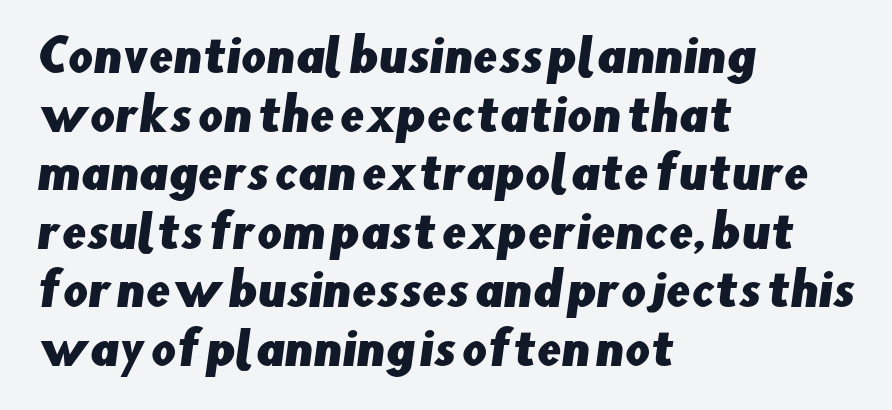
The lines are quadded left. Here the glyphs are tracked normally, forming tight word shapes. A sans-serif font was chosen for this passage. Reading down the column, the eye jumps a familiar distance to each next line. Underline: absent. Each letter keeps its own natural width here, so spacing adapts to shape.
